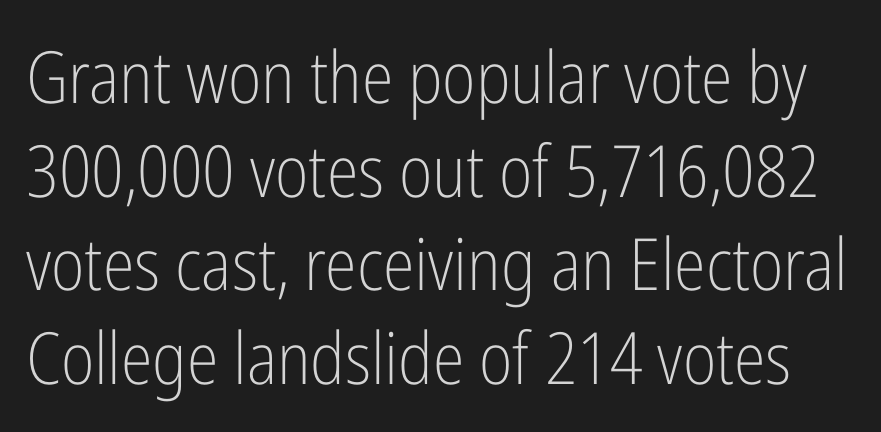
{"serif": "no", "italic": "no", "bold": "no", "weight": "light", "width": "condensed", "stroke_contrast": "low", "x_height": "medium", "monospaced": "no", "underline": "no", "line_spacing": "normal", "line_spacing_ratio": 1.3, "letter_spacing": "normal", "letter_spacing_em": 0.0, "glyph_px": 72}
